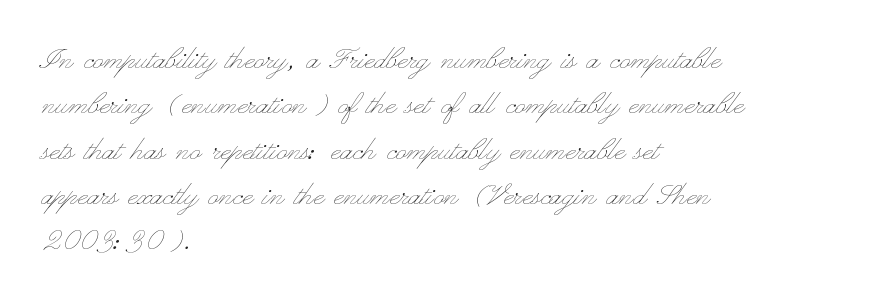
Q: Is the text bold? A: No.
Q: Is the text italic (slanted)? A: Yes.
Q: Is the text underlined? A: No.
Q: How is the paragraph aligned? A: Left-aligned.
Q: Is the spacing between letters normal or unusually wide? A: Normal.
Q: Is the spacing between lines tight, normal or loose? A: Normal.
Q: Width (condensed, normal, or wide)? A: Wide.
Q: Stroke contrast? A: Low.
Q: x-height? A: Small.
Q: Monospaced? A: No.
